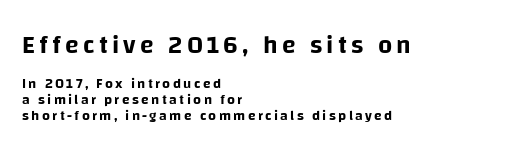
Q: Is the text italic (slanted)? A: No, it is upright.
Q: Is the text underlined? A: No.
Q: How is the paragraph aligned? A: Left-aligned.
Q: Is the spacing between lines tight, normal or loose? A: Tight.
Q: Which block of text is set in a larger size, the first (top) or the second (bottom)? A: The first (top) one.
